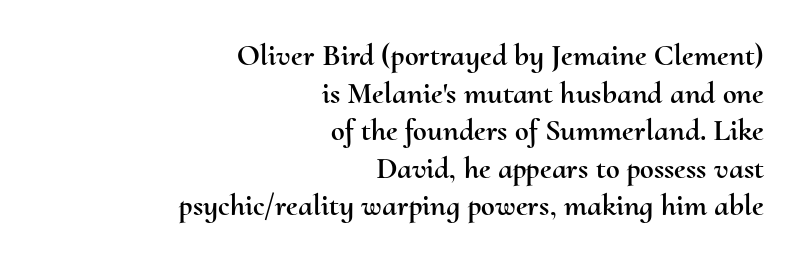
The image shows 31 px text type, upright; set right-aligned, line spacing 1.21x, normal letter spacing, not underlined; medium stroke contrast and a small x-height.
